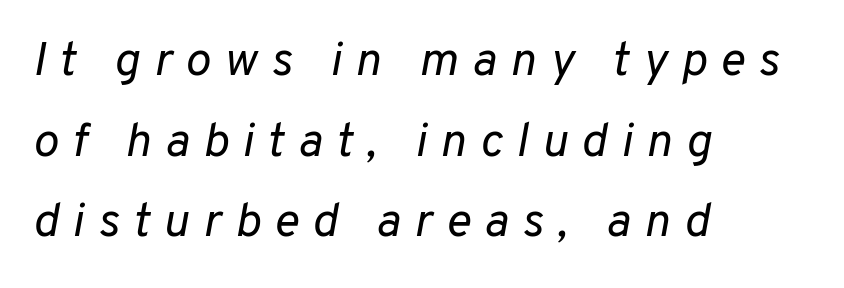
The image shows 48 px regular-weight type, italic (leaning right); set left-aligned, normal line spacing (1.68x), unusually wide letter spacing (+0.28 em), not underlined; low stroke contrast and a medium x-height.
